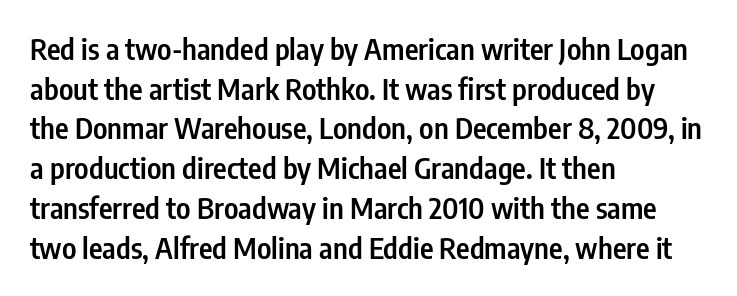
Looks like regular typesetting: each glyph gets only the width it needs. Ascenders rise straight up at ninety degrees. Leading: standard. Words appear dense and cohesive because spacing is normal. These words are printed semibold, heavier than regular yet not bold.
